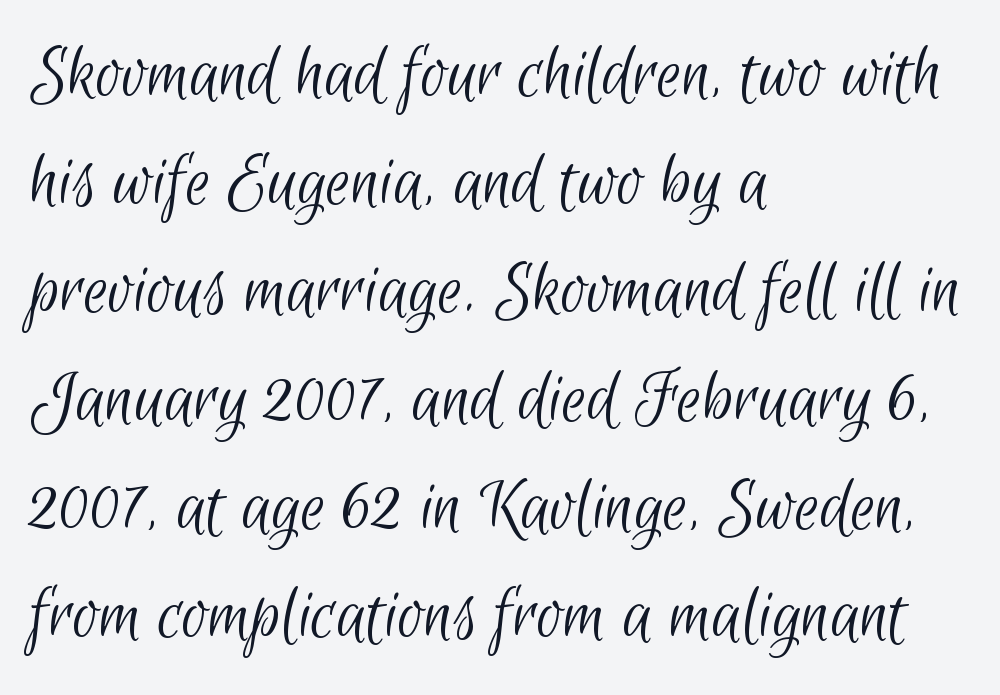
Q: Is the text bold? A: No.
Q: Is the typeface a serif or a sans-serif typeface? A: Sans-serif.
Q: Is the text underlined? A: No.
Q: How is the paragraph aligned? A: Left-aligned.
Q: Is the spacing between letters normal or unusually wide? A: Normal.
Q: Is the spacing between lines tight, normal or loose? A: Normal.
Q: Width (condensed, normal, or wide)? A: Condensed.
Q: Stroke contrast? A: Low.
Q: x-height? A: Small.
Q: Monospaced? A: No.
